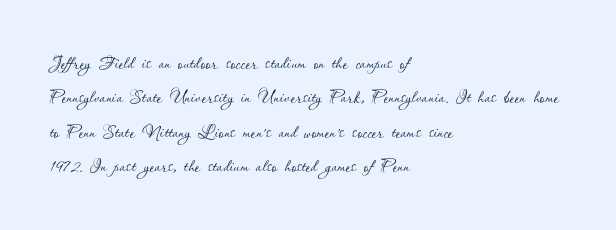
{"bold": "no", "underline": "no", "align": "left", "line_spacing": "normal", "line_spacing_ratio": 1.43, "letter_spacing": "normal", "letter_spacing_em": 0.0, "glyph_px": 24}
